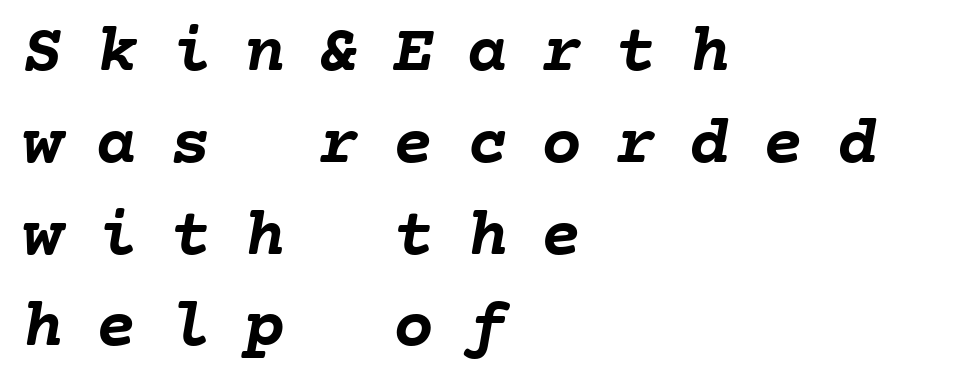
The image shows 68 px semibold type, monospaced; set left-aligned, normal line spacing (1.35x), unusually wide letter spacing (+0.49 em), not underlined; low stroke contrast and a medium x-height.
